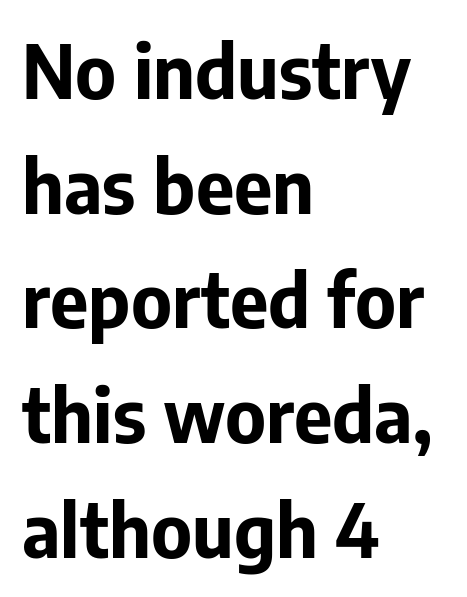
The image shows 74 px bold sans-serif type, upright; set left-aligned, normal line spacing (1.55x), normal letter spacing, not underlined; low stroke contrast and a medium x-height.
